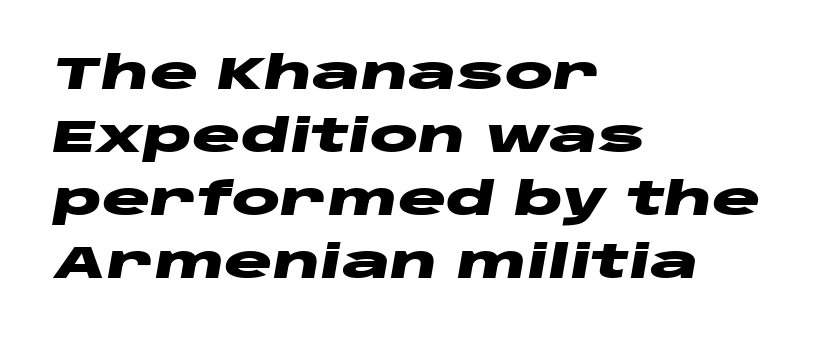
Visually the block forms a straight wall on the left and a jagged coastline on the right. Nobody drew a line under any word here. What weight is shown? A full bold with thick strokes. This sample has the flowing, uneven cadence of proportional lettering. The block of text has a typical density, with ordinary space between rows. Caption: standard tracking, unaltered.
